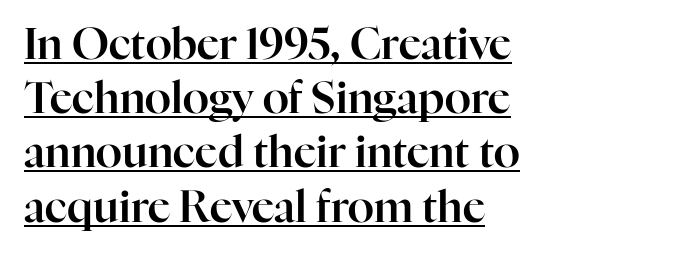
Q: Is the text italic (slanted)? A: No, it is upright.
Q: Is the typeface a serif or a sans-serif typeface? A: Serif.
Q: Is the text underlined? A: Yes.
Q: How is the paragraph aligned? A: Left-aligned.
Q: Is the spacing between letters normal or unusually wide? A: Normal.
Q: Is the spacing between lines tight, normal or loose? A: Normal.
Q: Width (condensed, normal, or wide)? A: Normal.
Q: Stroke contrast? A: High.
Q: x-height? A: Medium.
Q: Monospaced? A: No.
